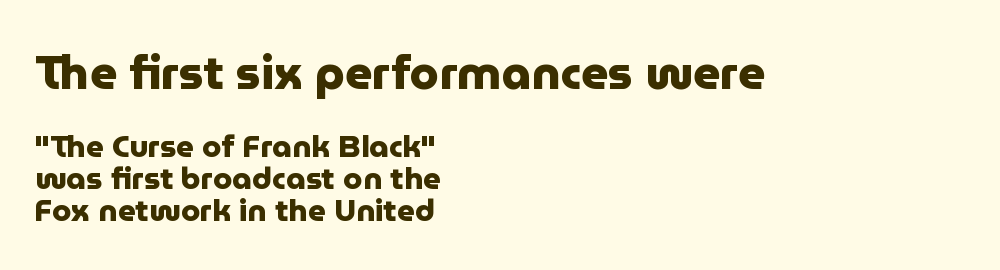
{"serif": "no", "italic": "no", "bold": "yes", "weight": "heavy", "width": "normal", "stroke_contrast": "low", "x_height": "medium", "monospaced": "no", "underline": "no", "align": "left", "line_spacing": "tight", "line_spacing_ratio": 1.03, "letter_spacing": "normal", "letter_spacing_em": 0.0, "larger_block": "first", "size_ratio": 1.52, "glyph_px": 47}
